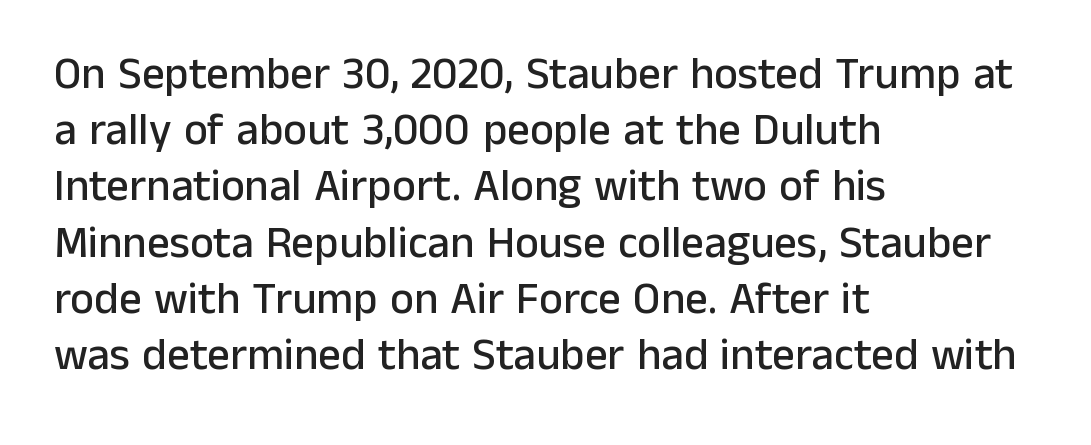
{"serif": "no", "italic": "no", "width": "normal", "stroke_contrast": "low", "x_height": "medium", "monospaced": "no", "underline": "no", "align": "left", "line_spacing": "normal", "line_spacing_ratio": 1.25, "letter_spacing": "normal", "letter_spacing_em": 0.0, "glyph_px": 45}
